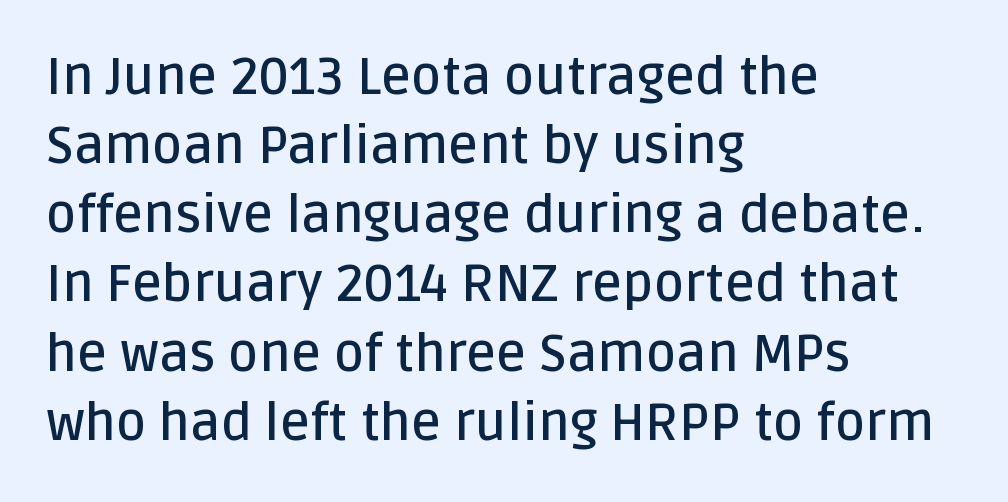
Nothing sits at the stroke ends, so this counts as sans-serif. A typesetter would call this leading conventional body-copy spacing. Unlike italic type, these characters show no tilt at all. You could call the tracking neutral — neither tight nor loose. Note the varied advance widths — an 'i' is clearly narrower than an 'm'. Clear beneath every line of the passage.
